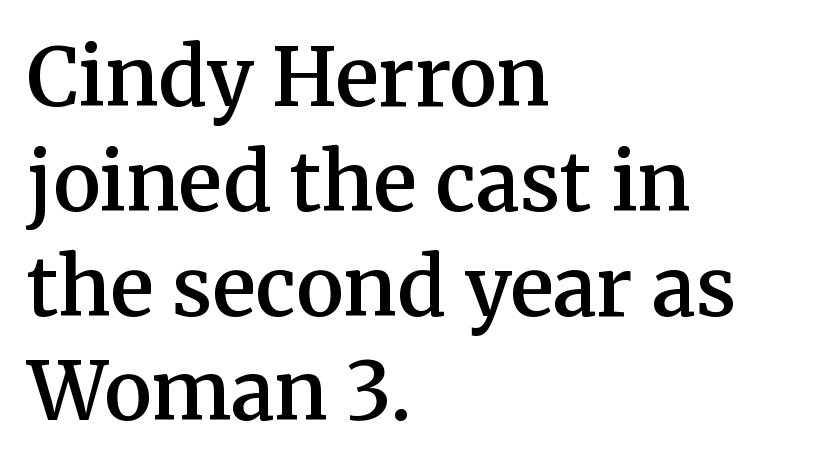
Note the varied advance widths — an 'i' is clearly narrower than an 'm'. The tracking reads as untouched default to a designer's eye. Underline: absent. The typography opts for an upright posture over an oblique one. The leading is moderate, giving the passage an even texture. The text was rendered using a seriffed face with decorative stroke endings.
